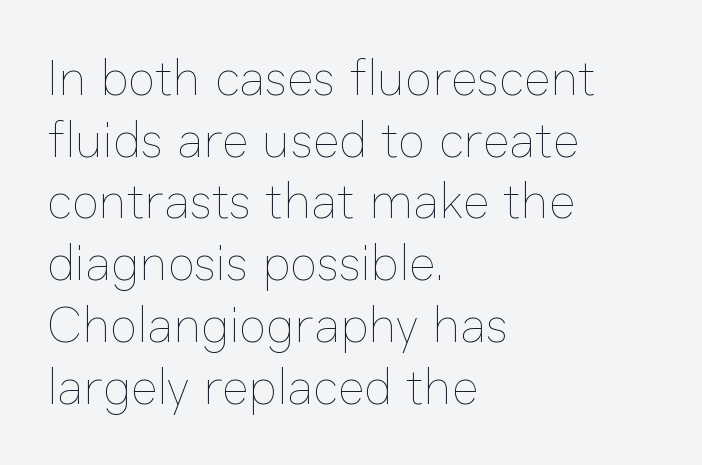
Does the copy run flush right? No — it runs flush left. Vertical stems look standard width or narrower in stroke. The axis of the letterforms is exactly vertical. The zone under the glyphs is completely vacant. Is this a fixed-width face? No — the glyphs have proportional, varying widths. Words appear dense and cohesive because spacing is normal.
